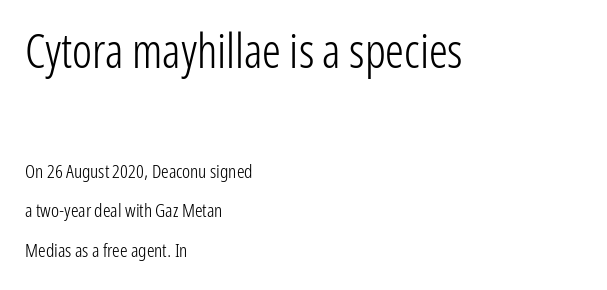
The image shows 47 px light, condensed sans-serif type, upright; set left-aligned, loose line spacing (2.07x), normal letter spacing, not underlined; the first (top) block is 2.47x larger; low stroke contrast and a medium x-height.
